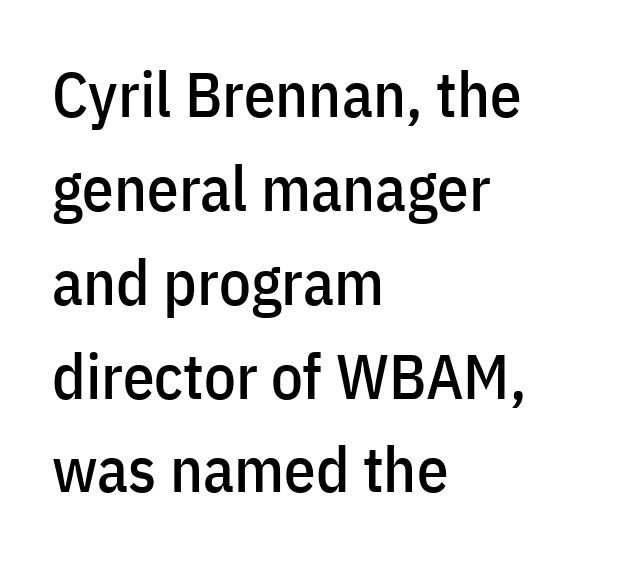
The image shows 63 px condensed sans-serif type, upright; set left-aligned, normal line spacing (1.49x), normal letter spacing, not underlined; low stroke contrast and a medium x-height.
